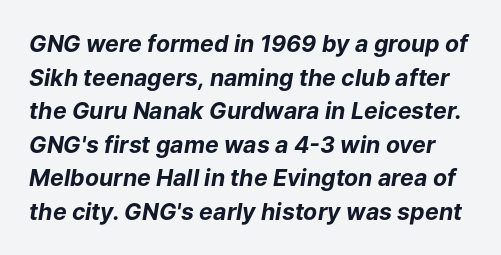
The image shows 23 px bold type, italic (leaning right); set normal line spacing (1.46x), normal letter spacing, not underlined.
